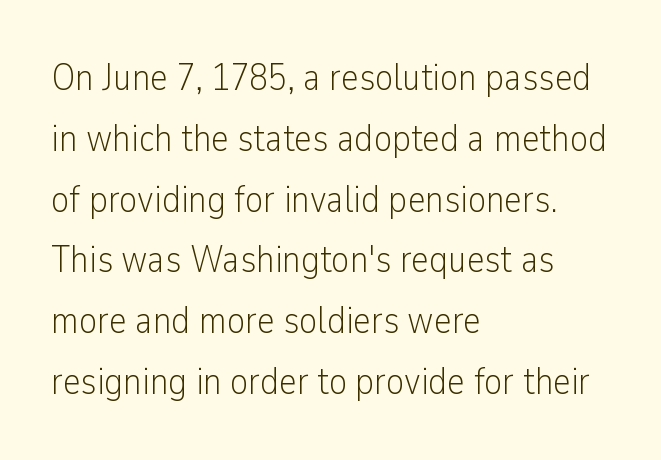
This sample is left-justified, so line endings fall wherever the words run out. The letters stand straight up with perfectly vertical stems. This reads as an unemphasized weight, regular at the heaviest. Bare-footed words on every line. The letters carry no serifs — their stems end cleanly without finishing strokes.
